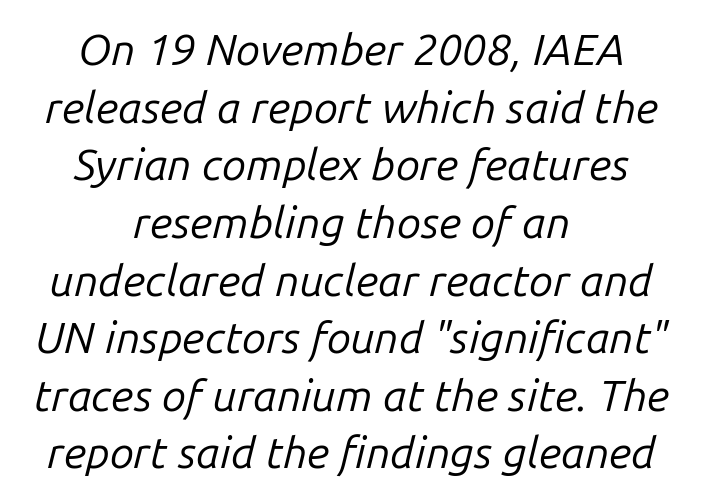
Each line is balanced around a shared central axis. These lines are rendered in a variable-pitch font. Only glyphs here, with clear space below each row. The font's italic variant was chosen for this text. The passage shown is not bold in any degree. The leading is moderate, giving the passage an even texture.
